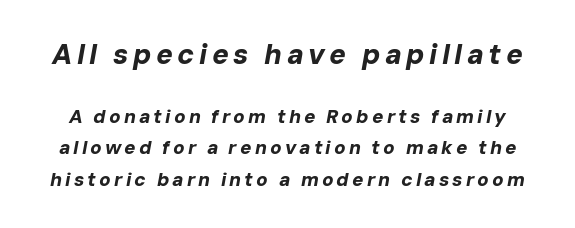
Character widths vary here, with narrow letters taking less room than wide ones. Does the weight exceed regular? Yes, all the way to bold. The glyphs are unaccompanied by any horizontal stroke below them. These lines sit exactly where default settings would place them. Rendered with sloped, italic letterforms.
